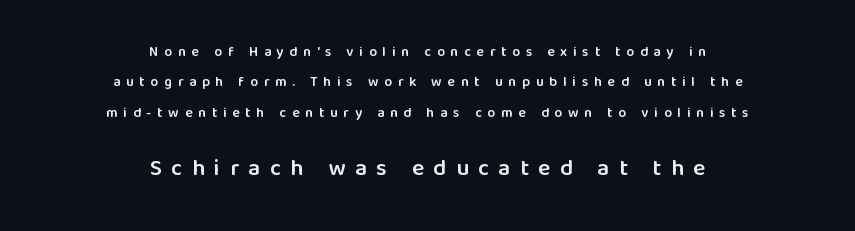
The image shows 23 px text type, upright; set centered, loose line spacing (2.17x), unusually wide letter spacing (+0.41 em), not underlined; the second (bottom) block is 1.64x larger.
